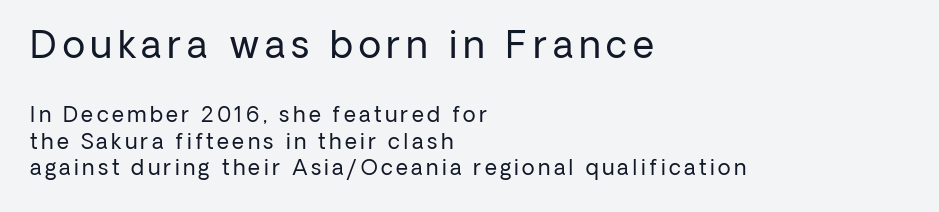
Q: Is the text bold? A: No.
Q: Is the text italic (slanted)? A: No, it is upright.
Q: Is the typeface a serif or a sans-serif typeface? A: Sans-serif.
Q: Is the text underlined? A: No.
Q: How is the paragraph aligned? A: Left-aligned.
Q: Is the spacing between lines tight, normal or loose? A: Normal.
Q: Which block of text is set in a larger size, the first (top) or the second (bottom)? A: The first (top) one.
Q: Width (condensed, normal, or wide)? A: Normal.
Q: Stroke contrast? A: Low.
Q: x-height? A: Medium.
Q: Monospaced? A: No.
